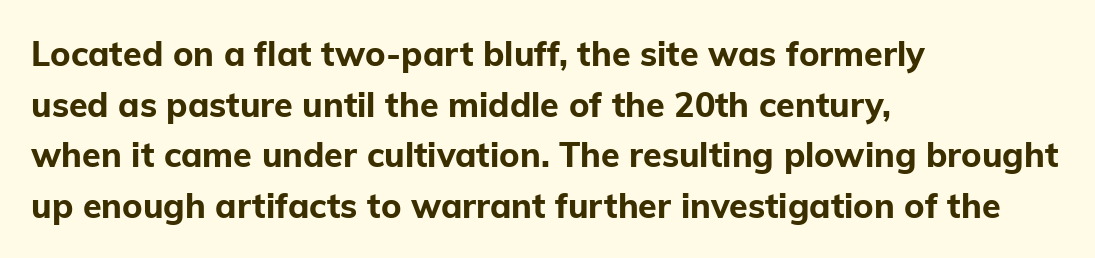
The image shows 34 px bold sans-serif type, upright; set left-aligned, normal line spacing (1.49x), normal letter spacing, not underlined; low stroke contrast and a medium x-height.
